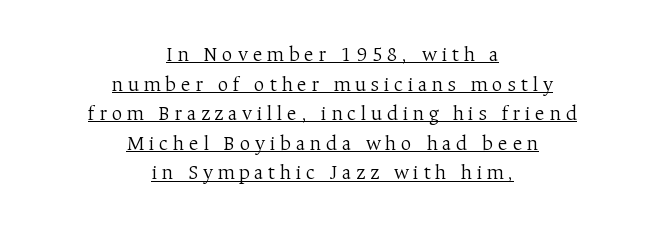
This sample carries an underscore along the baseline area. Letter spacing: wide. The designer left line spacing at the default. The letters stand straight up with perfectly vertical stems.
